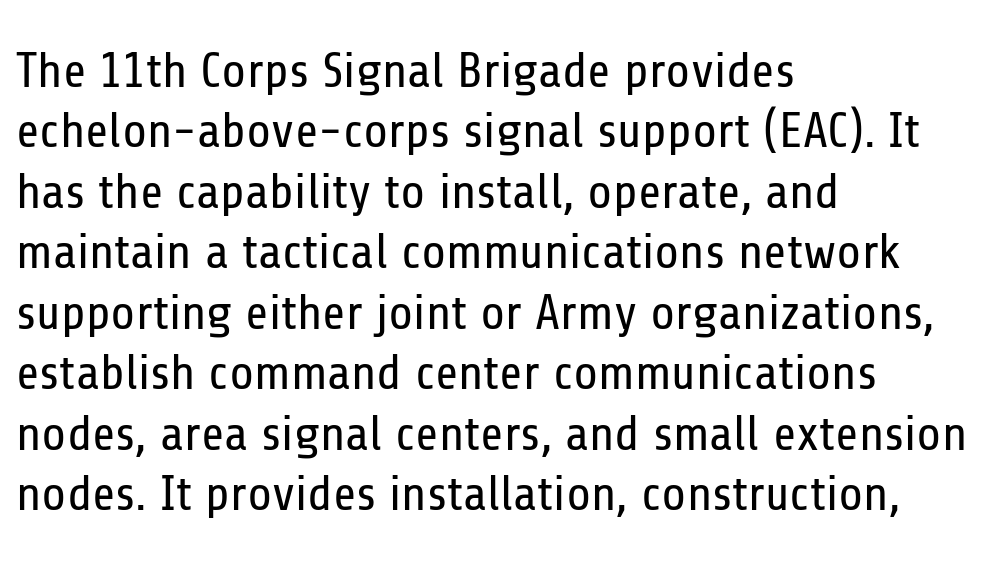
The image shows 50 px regular-weight, condensed sans-serif type, upright; set left-aligned, line spacing 1.21x, normal letter spacing, not underlined; low stroke contrast and a medium x-height.
